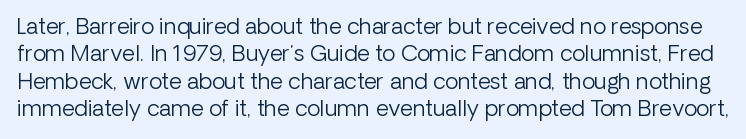
The image shows 22 px text type, upright; set line spacing 1.24x, normal letter spacing, not underlined.
